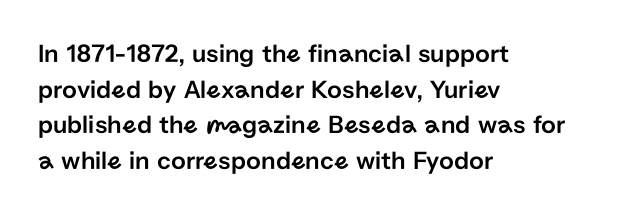
{"italic": "no", "underline": "no", "align": "left", "line_spacing": "normal", "line_spacing_ratio": 1.37, "letter_spacing": "normal", "letter_spacing_em": 0.0, "glyph_px": 26}
